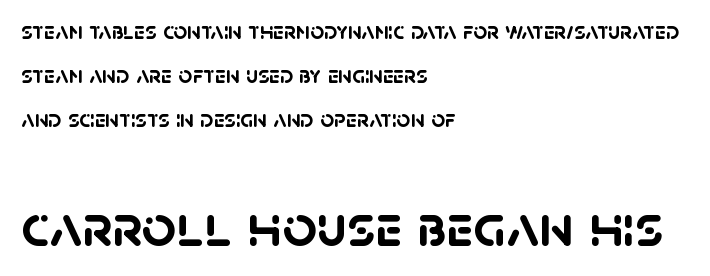
Does the type have serifs? No, each stem ends abruptly. Pretty heavy lettering here — definitely bold. The rendering keeps characters at their native spacing. Of the two passages, the one underneath uses the larger point size. Each letter keeps its own natural width here, so spacing adapts to shape. Short and long lines alike share a common starting point at left.
